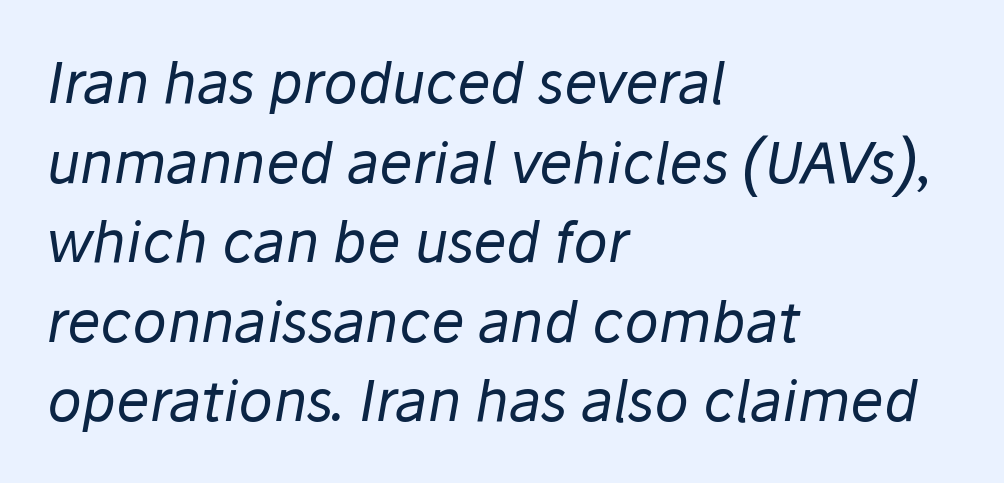
Q: Is the text bold? A: No.
Q: Is the text italic (slanted)? A: Yes, it leans right by about 10 degrees.
Q: Is the text underlined? A: No.
Q: How is the paragraph aligned? A: Left-aligned.
Q: Is the spacing between letters normal or unusually wide? A: Normal.
Q: Is the spacing between lines tight, normal or loose? A: Normal.
Q: Width (condensed, normal, or wide)? A: Normal.
Q: Stroke contrast? A: Low.
Q: x-height? A: Medium.
Q: Monospaced? A: No.
